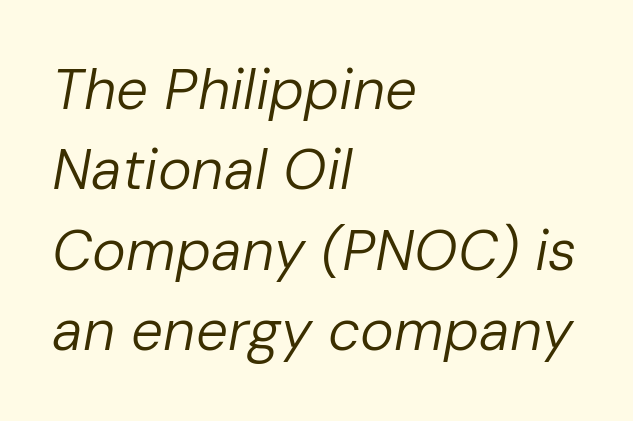
{"italic": "yes", "lean": "right", "slant_degrees": 10, "bold": "no", "weight": "regular", "width": "normal", "stroke_contrast": "low", "x_height": "medium", "monospaced": "no", "underline": "no", "align": "left", "line_spacing": "normal", "line_spacing_ratio": 1.41, "letter_spacing": "normal", "letter_spacing_em": 0.0, "glyph_px": 57}
